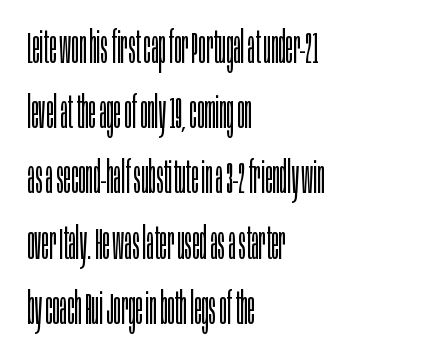
The image shows 45 px light, condensed sans-serif type, upright; set left-aligned, normal line spacing (1.45x), normal letter spacing, not underlined; low stroke contrast and a large x-height.
